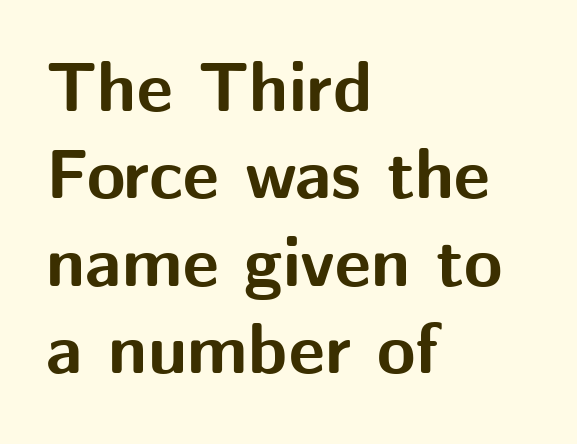
Leading: standard. Letters rest on an invisible, unmarked baseline. Note the varied advance widths — an 'i' is clearly narrower than an 'm'. A dark, heavy texture on the line: the type is bold. Check where the strokes stop: nothing finishes them off — pure sans.
